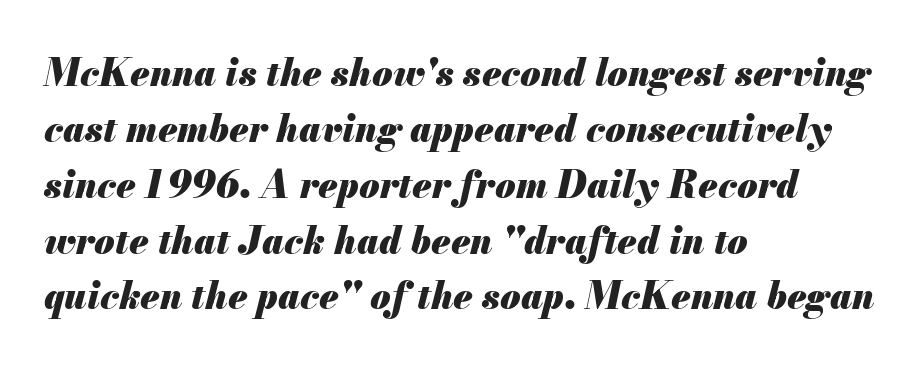
{"italic": "yes", "lean": "right", "slant_degrees": 13, "bold": "yes", "weight": "heavy", "width": "normal", "stroke_contrast": "medium", "x_height": "small", "monospaced": "no", "underline": "no", "align": "left", "line_spacing": "normal", "line_spacing_ratio": 1.51, "letter_spacing": "normal", "letter_spacing_em": 0.0, "glyph_px": 37}
